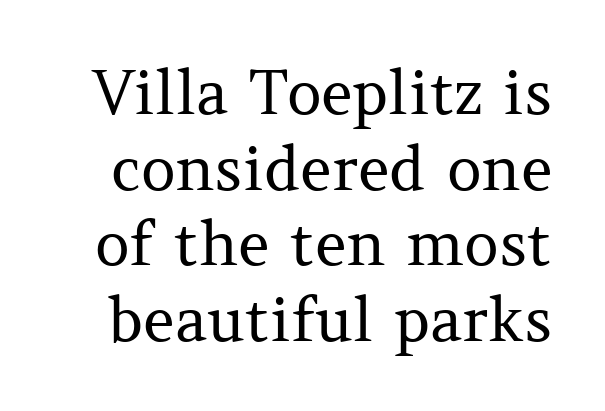
Words appear dense and cohesive because spacing is normal. The strip under each line holds only bare page. The font's upright variant was chosen for this text. Is this a heavy cut? Hardly; it is regular or lighter. Spacing verdict: proportional, widths tailored to each character.
